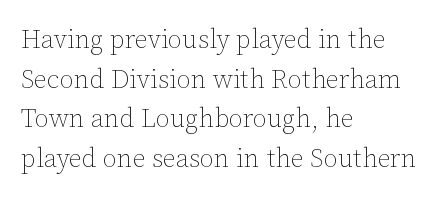
{"italic": "no", "bold": "no", "underline": "no", "align": "left", "line_spacing": "normal", "line_spacing_ratio": 1.52, "letter_spacing": "normal", "letter_spacing_em": 0.0, "glyph_px": 26}
